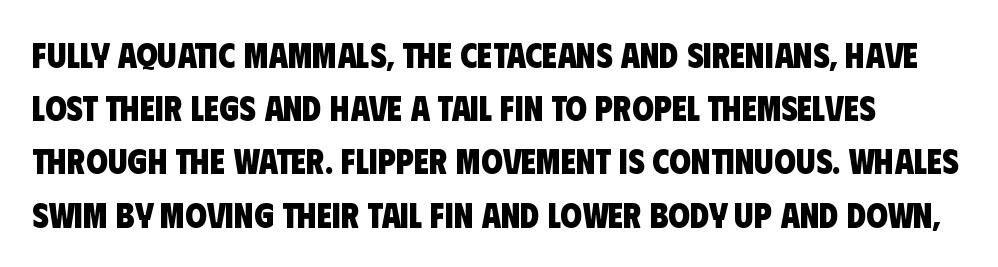
{"serif": "no", "bold": "yes", "weight": "heavy", "width": "condensed", "stroke_contrast": "low", "x_height": "large", "monospaced": "no", "underline": "no", "line_spacing": "normal", "line_spacing_ratio": 1.52, "letter_spacing": "normal", "letter_spacing_em": 0.0, "glyph_px": 35}
